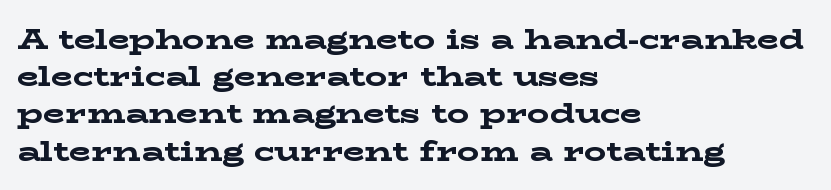
Q: Is the text bold? A: Yes.
Q: Is the text italic (slanted)? A: No, it is upright.
Q: Is the typeface a serif or a sans-serif typeface? A: Serif.
Q: Is the text underlined? A: No.
Q: How is the paragraph aligned? A: Left-aligned.
Q: Is the spacing between letters normal or unusually wide? A: Normal.
Q: Is the spacing between lines tight, normal or loose? A: Normal.
Q: Width (condensed, normal, or wide)? A: Wide.
Q: Stroke contrast? A: Low.
Q: x-height? A: Medium.
Q: Monospaced? A: No.
